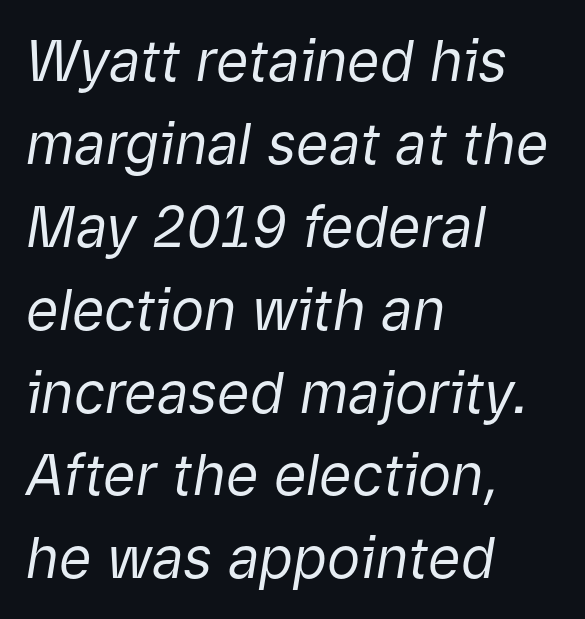
There's an unmistakable incline to the writing here. Students, note that the glyphs here touch the page at normal intervals. What's the leading like? Ordinary, nothing unusual. Type without underlining.
